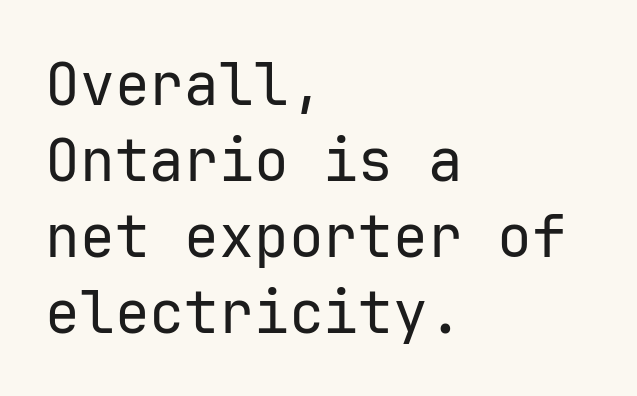
{"serif": "no", "italic": "no", "bold": "no", "weight": "regular", "width": "normal", "stroke_contrast": "low", "x_height": "medium", "monospaced": "yes", "underline": "no", "align": "left", "line_spacing": "normal", "line_spacing_ratio": 1.31, "letter_spacing": "normal", "letter_spacing_em": 0.0, "glyph_px": 58}
